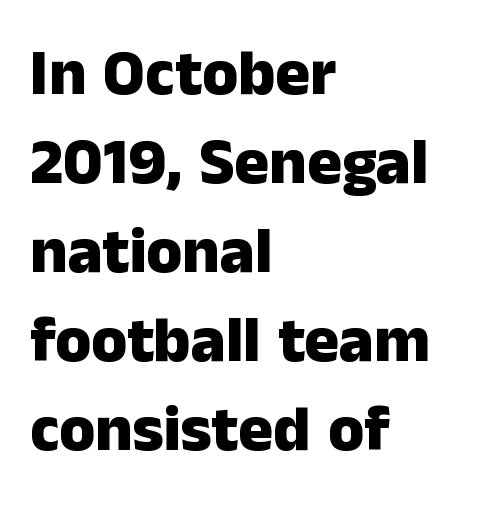
Varying glyph widths throughout — classic text-font behaviour. Nothing unusual about the tracking: characters are spaced as the font intends. Successive baselines arrive at the customary interval. When letters stand straight like this, we call the style roman or upright. The glyphs have the mass of a bold cut. The typesetter chose a ragged-right arrangement here.
